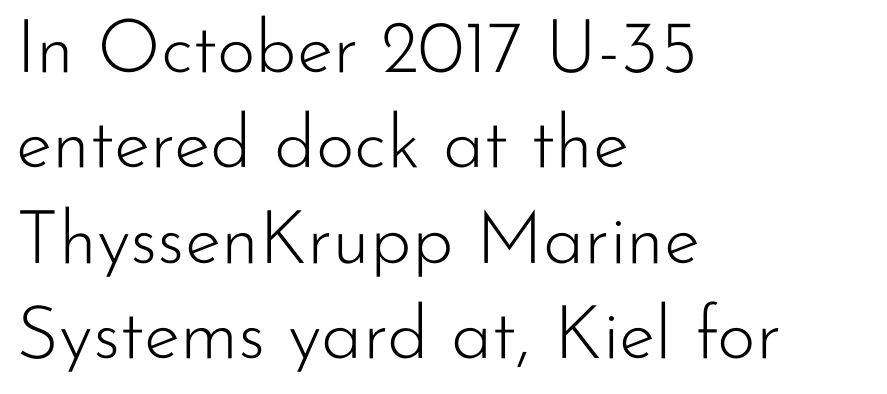
The image shows 74 px light sans-serif type, upright; set left-aligned, normal line spacing (1.29x), normal letter spacing, not underlined; low stroke contrast and a small x-height.
